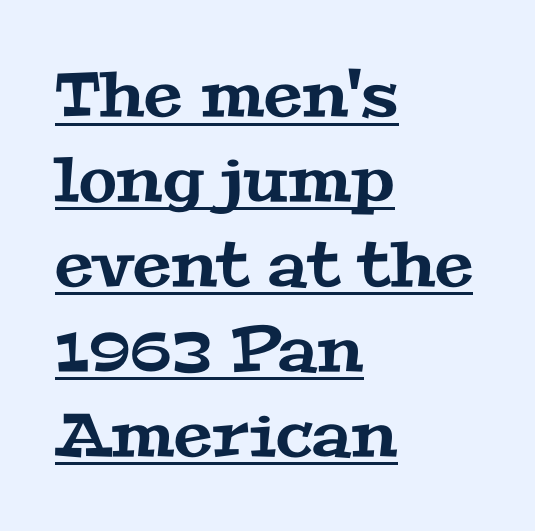
Q: Is the typeface a serif or a sans-serif typeface? A: Serif.
Q: Is the text underlined? A: Yes.
Q: How is the paragraph aligned? A: Left-aligned.
Q: Is the spacing between letters normal or unusually wide? A: Normal.
Q: Is the spacing between lines tight, normal or loose? A: Normal.
Q: Width (condensed, normal, or wide)? A: Wide.
Q: Stroke contrast? A: Medium.
Q: x-height? A: Medium.
Q: Monospaced? A: No.
